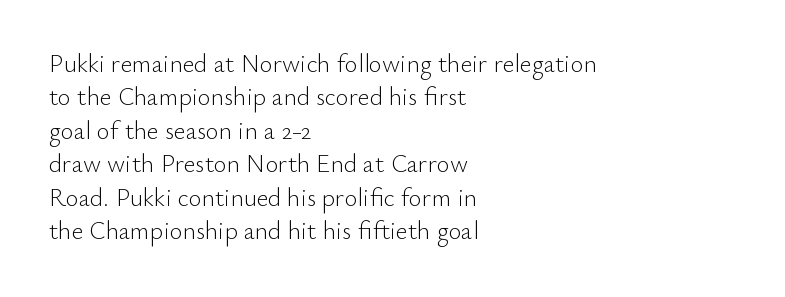
Q: Is the text bold? A: No.
Q: Is the text italic (slanted)? A: No, it is upright.
Q: Is the text underlined? A: No.
Q: How is the paragraph aligned? A: Left-aligned.
Q: Is the spacing between letters normal or unusually wide? A: Normal.
Q: Is the spacing between lines tight, normal or loose? A: Normal.
